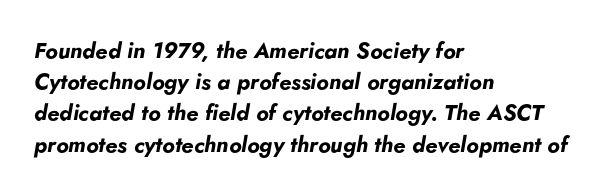
Q: Is the text bold? A: Yes.
Q: Is the text italic (slanted)? A: Yes, it leans right by about 5 degrees.
Q: Is the text underlined? A: No.
Q: How is the paragraph aligned? A: Left-aligned.
Q: Is the spacing between letters normal or unusually wide? A: Normal.
Q: Is the spacing between lines tight, normal or loose? A: Normal.
